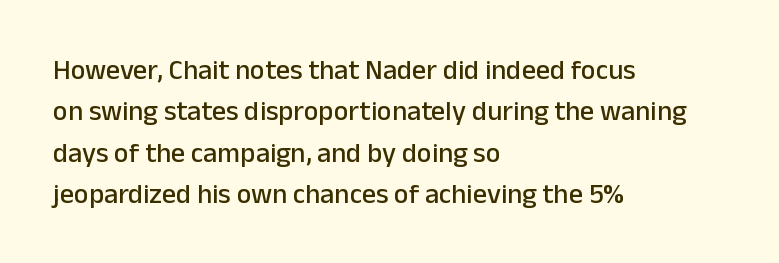
Left-aligned paragraph, ragged on the right. Notice how the stems are strictly vertical — no italics here. Varying glyph widths throughout — classic text-font behaviour. This block has exactly the height ordinary leading produces. Stroke terminals: plain, sans-serif. Glyph-to-glyph distance matches everyday printed text.
